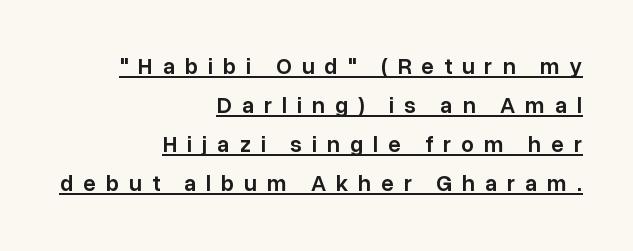
Set as a demibold, roughly 600 on the weight scale. If you measured baseline to baseline, you'd find a middling distance. The lettering is marked with a stroke running underneath it. Caption: multi-line text, flush right, ragged left. This rendering widens character spacing well past its baseline value. Every character sits straight up, as roman type does.
